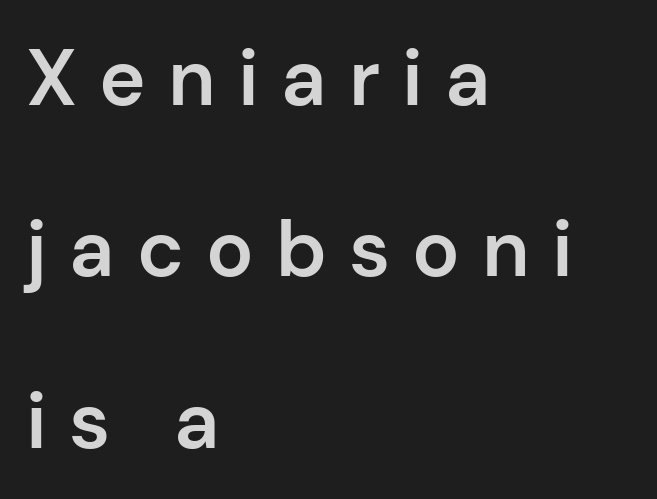
{"serif": "no", "italic": "no", "bold": "semi", "weight": "semibold", "width": "normal", "stroke_contrast": "low", "x_height": "medium", "monospaced": "no", "underline": "no", "align": "left", "line_spacing": "loose", "line_spacing_ratio": 2.17, "letter_spacing": "wide", "letter_spacing_em": 0.28, "glyph_px": 79}
